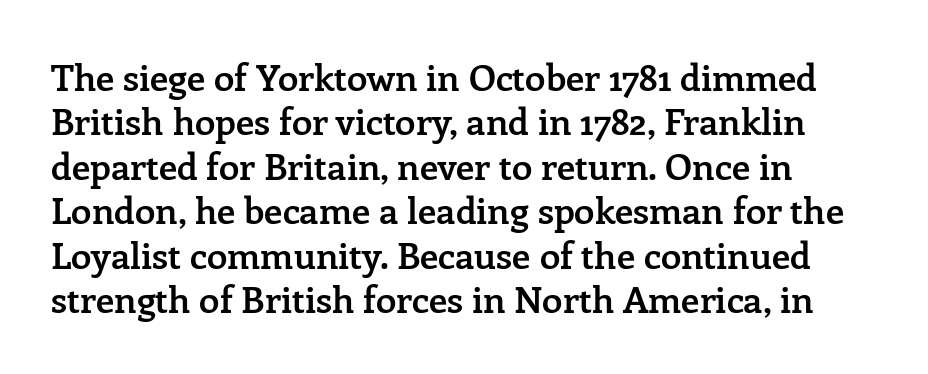
Firm but not heavy-handed strokes: this text is semibold. Between one letter and the next there's only the usual sliver of space. The typography opts for an upright posture over an oblique one. All the whitespace from short lines collects on the right.
